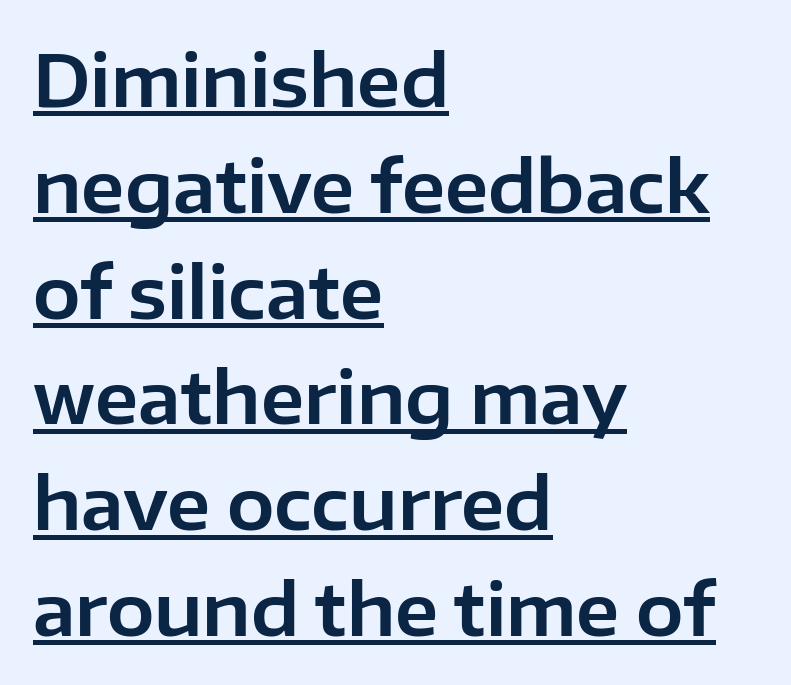
{"serif": "no", "italic": "no", "width": "normal", "stroke_contrast": "low", "x_height": "medium", "monospaced": "no", "underline": "yes", "align": "left", "line_spacing": "normal", "line_spacing_ratio": 1.49, "letter_spacing": "normal", "letter_spacing_em": 0.0, "glyph_px": 71}
